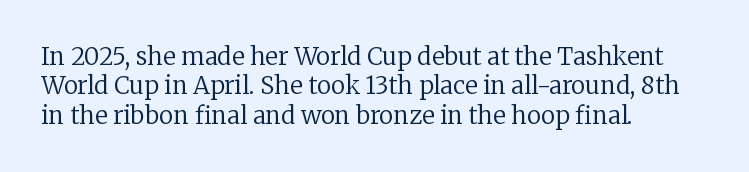
Q: Is the text bold? A: No.
Q: Is the text italic (slanted)? A: No, it is upright.
Q: Is the text underlined? A: No.
Q: How is the paragraph aligned? A: Left-aligned.
Q: Is the spacing between letters normal or unusually wide? A: Normal.
